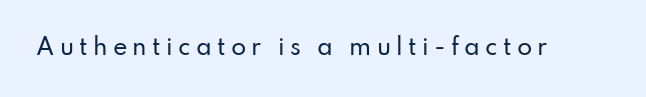
The image shows 22 px text type, upright; set unusually wide letter spacing (+0.24 em), not underlined.
